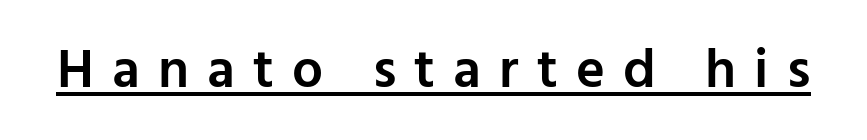
The image shows 55 px semibold sans-serif type, upright; set unusually wide letter spacing (+0.33 em), underlined; low stroke contrast and a medium x-height.
